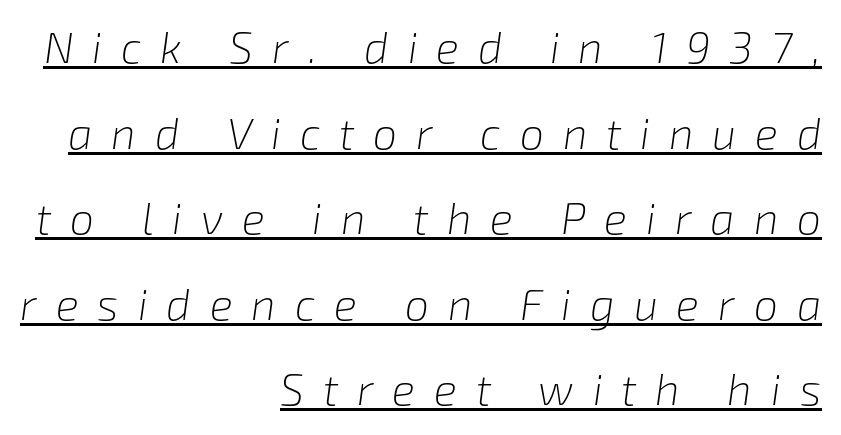
The image shows 43 px light type, italic (leaning right); set right-aligned, loose line spacing (1.99x), unusually wide letter spacing (+0.44 em), underlined; low stroke contrast and a medium x-height.
